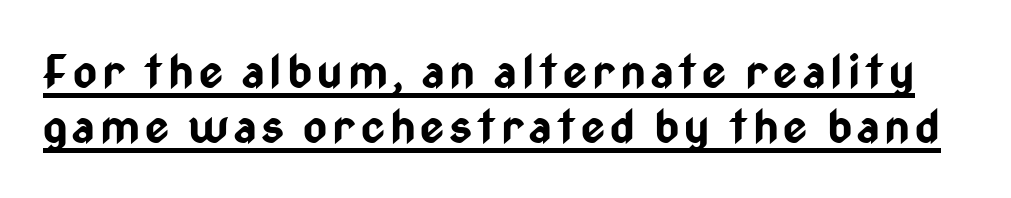
Do the characters align in a grid? No, the font is proportional. Underline: present. The glyphs in this specimen are sans serif. Posture: upright roman. Heavy-handed strokes throughout: this text is bold.
